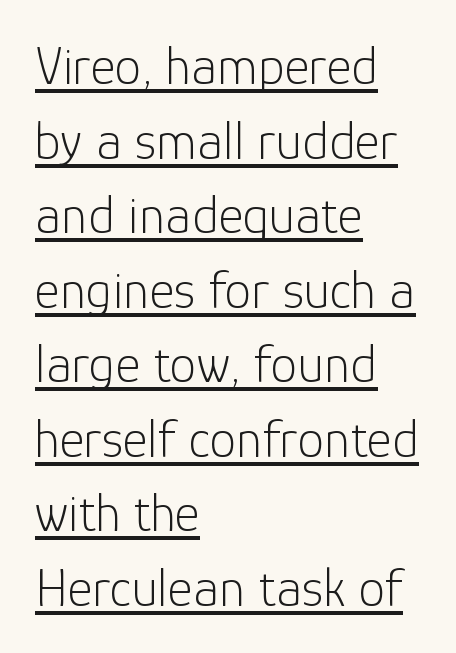
{"serif": "no", "italic": "no", "bold": "no", "weight": "light", "width": "normal", "stroke_contrast": "low", "x_height": "medium", "monospaced": "no", "underline": "yes", "align": "left", "line_spacing": "normal", "line_spacing_ratio": 1.38, "letter_spacing": "normal", "letter_spacing_em": 0.0, "glyph_px": 54}
